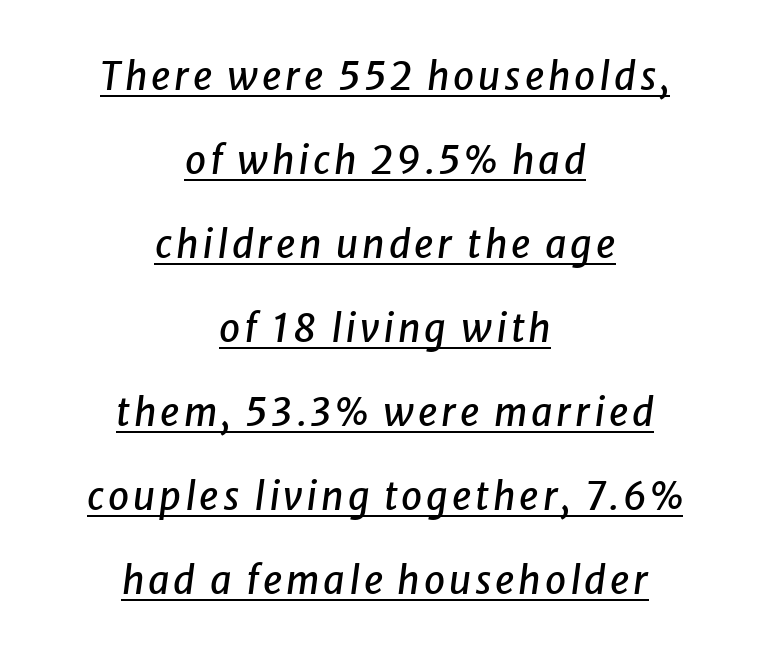
{"italic": "yes", "lean": "right", "slant_degrees": 8, "width": "normal", "stroke_contrast": "low", "x_height": "medium", "monospaced": "no", "underline": "yes", "align": "center", "line_spacing": "loose", "line_spacing_ratio": 2.21, "glyph_px": 38}
